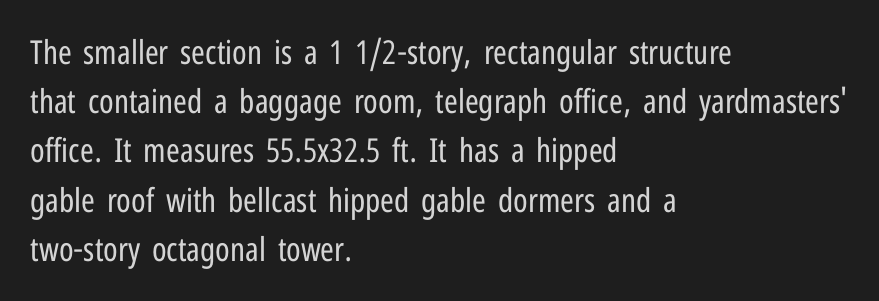
The image shows 33 px regular-weight, condensed sans-serif type, upright; set left-aligned, normal line spacing (1.49x), normal letter spacing, not underlined; low stroke contrast and a medium x-height.
